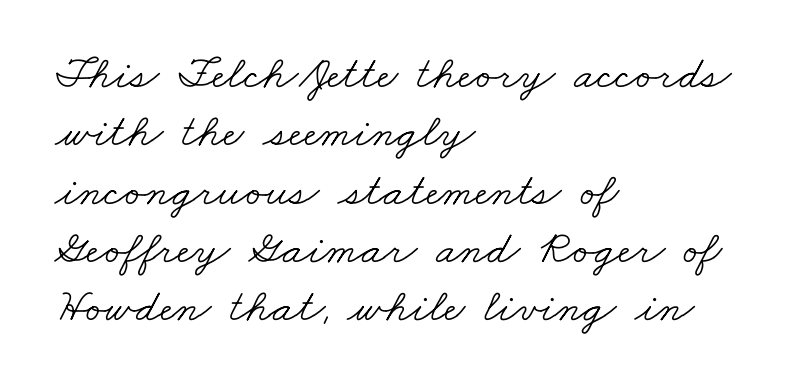
Q: Is the text bold? A: No.
Q: Is the typeface a serif or a sans-serif typeface? A: Serif.
Q: Is the text underlined? A: No.
Q: How is the paragraph aligned? A: Left-aligned.
Q: Is the spacing between letters normal or unusually wide? A: Normal.
Q: Width (condensed, normal, or wide)? A: Wide.
Q: Stroke contrast? A: Low.
Q: x-height? A: Small.
Q: Monospaced? A: No.
